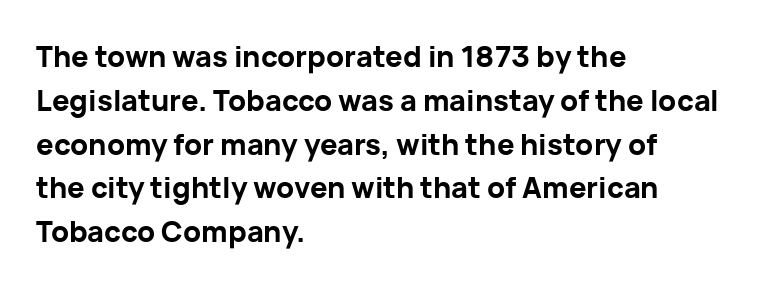
The face used here is a sans, in the tradition of grotesques and geometrics. The compositor pushed each line to the left boundary. A full-strength bold gives these letters their thick strokes. The gap between lines stays unmarked. There is no visible air inserted between adjacent glyphs. The face used here is proportionally spaced, like ordinary book or web type.
